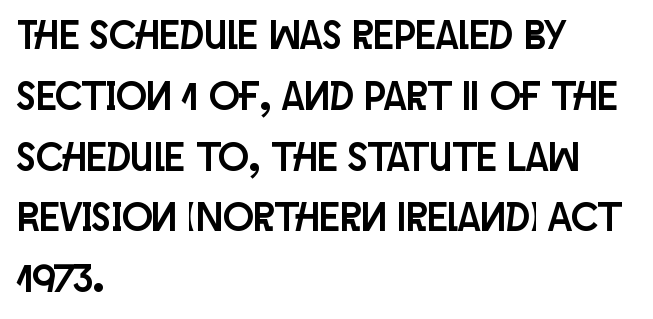
Is the block centered? No — it sits flush against the left margin. The space beneath each line is pristine and unruled. Default kerning and tracking; the words read as compact shapes. Designer's note — italics off, roman on. Serif or sans? Sans — the stroke terminals are bare.
